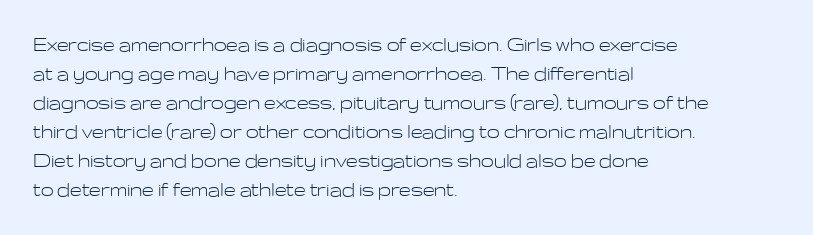
The image shows 23 px text type, upright; set left-aligned, normal line spacing (1.26x), normal letter spacing, not underlined.
